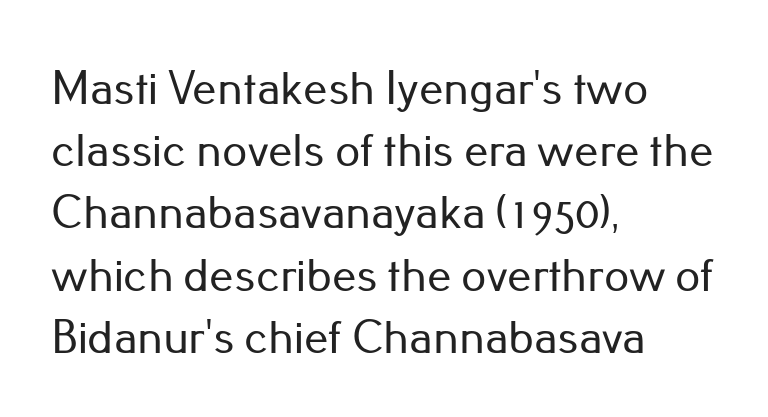
The image shows 49 px sans-serif type, upright; set left-aligned, normal line spacing (1.27x), normal letter spacing, not underlined; low stroke contrast and a small x-height.
